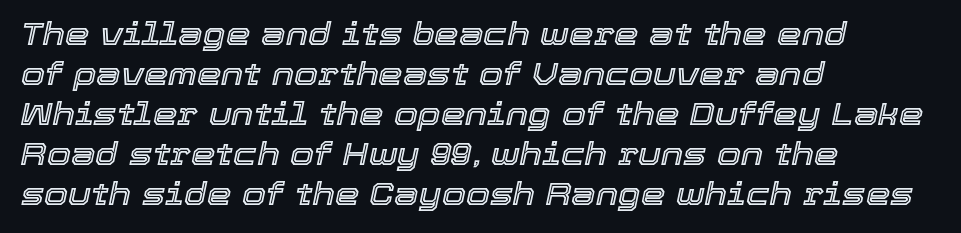
Leading: standard. The line texture is even and compact thanks to regular tracking. Proportional: the letters do not fall into vertical columns. Descender tails drop into unmarked territory. The paragraph shown leans on its left margin. These lines were composed using italics.
